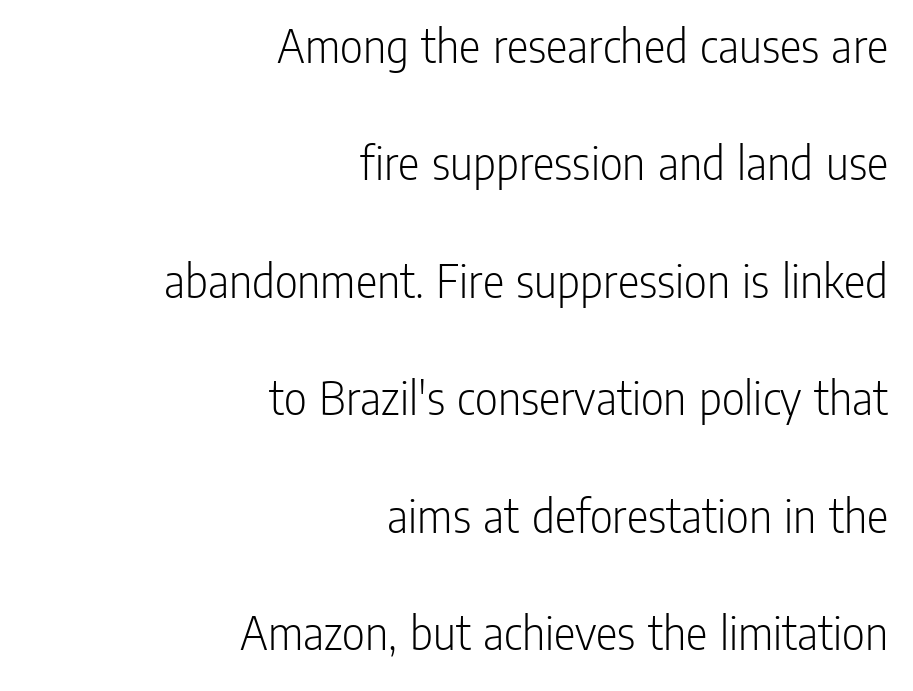
{"serif": "no", "italic": "no", "bold": "no", "weight": "light", "width": "condensed", "stroke_contrast": "low", "x_height": "medium", "monospaced": "no", "underline": "no", "align": "right", "line_spacing": "loose", "line_spacing_ratio": 2.35, "letter_spacing": "normal", "letter_spacing_em": 0.0, "glyph_px": 50}
